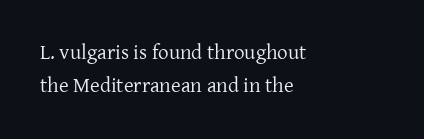
The image shows 21 px text type, upright; set left-aligned, normal line spacing (1.58x), normal letter spacing, not underlined.
